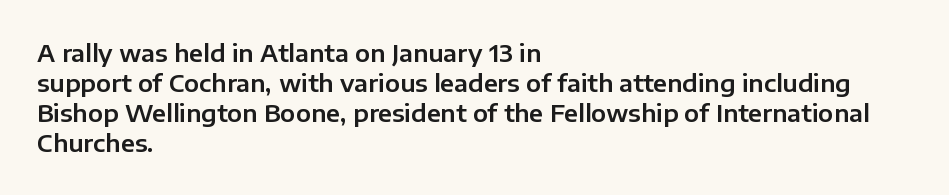
The image shows 24 px text type, upright; set left-aligned, normal line spacing (1.25x), normal letter spacing, not underlined.
